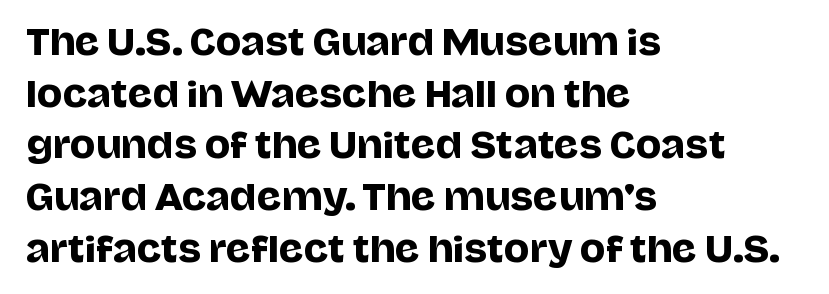
Q: Is the text italic (slanted)? A: No, it is upright.
Q: Is the typeface a serif or a sans-serif typeface? A: Sans-serif.
Q: Is the text underlined? A: No.
Q: How is the paragraph aligned? A: Left-aligned.
Q: Is the spacing between letters normal or unusually wide? A: Normal.
Q: Is the spacing between lines tight, normal or loose? A: Normal.
Q: Width (condensed, normal, or wide)? A: Normal.
Q: Stroke contrast? A: Low.
Q: x-height? A: Large.
Q: Monospaced? A: No.
